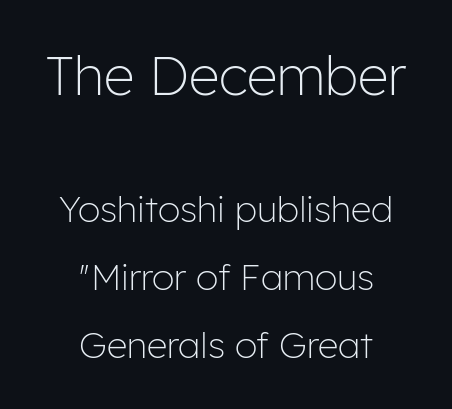
Q: Is the text bold? A: No.
Q: Is the text italic (slanted)? A: No, it is upright.
Q: Is the typeface a serif or a sans-serif typeface? A: Sans-serif.
Q: Is the text underlined? A: No.
Q: How is the paragraph aligned? A: Centered.
Q: Is the spacing between letters normal or unusually wide? A: Normal.
Q: Which block of text is set in a larger size, the first (top) or the second (bottom)? A: The first (top) one.
Q: Width (condensed, normal, or wide)? A: Normal.
Q: Stroke contrast? A: Low.
Q: x-height? A: Medium.
Q: Monospaced? A: No.
